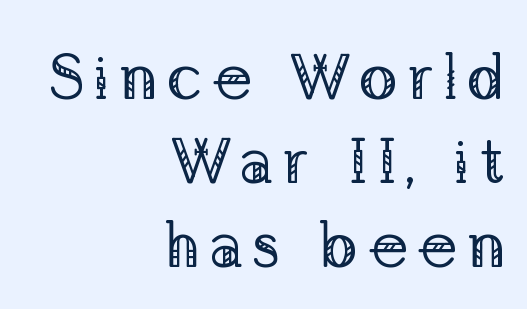
{"serif": "yes", "italic": "no", "bold": "no", "weight": "regular", "width": "normal", "stroke_contrast": "low", "x_height": "medium", "monospaced": "no", "underline": "no", "align": "right", "line_spacing": "normal", "line_spacing_ratio": 1.31, "glyph_px": 64}
